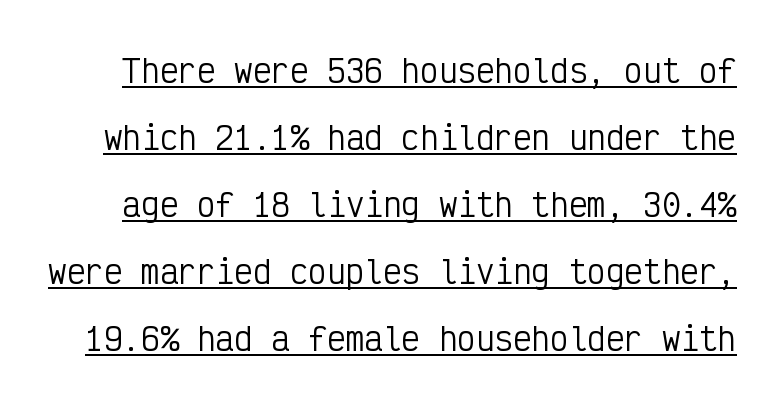
{"serif": "no", "italic": "no", "bold": "no", "weight": "regular", "width": "condensed", "stroke_contrast": "low", "x_height": "medium", "monospaced": "yes", "underline": "yes", "line_spacing": "loose", "line_spacing_ratio": 2.16, "letter_spacing": "normal", "letter_spacing_em": 0.0, "glyph_px": 31}
